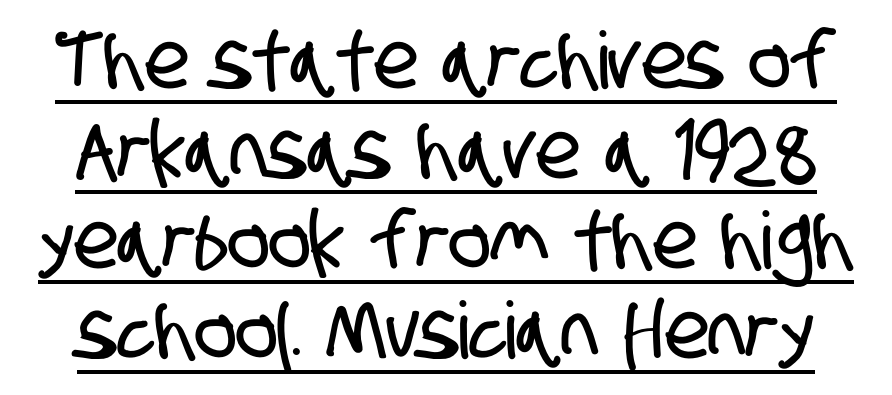
The image shows 79 px condensed sans-serif type; set tight line spacing (1.14x), normal letter spacing, underlined; low stroke contrast and a large x-height.
